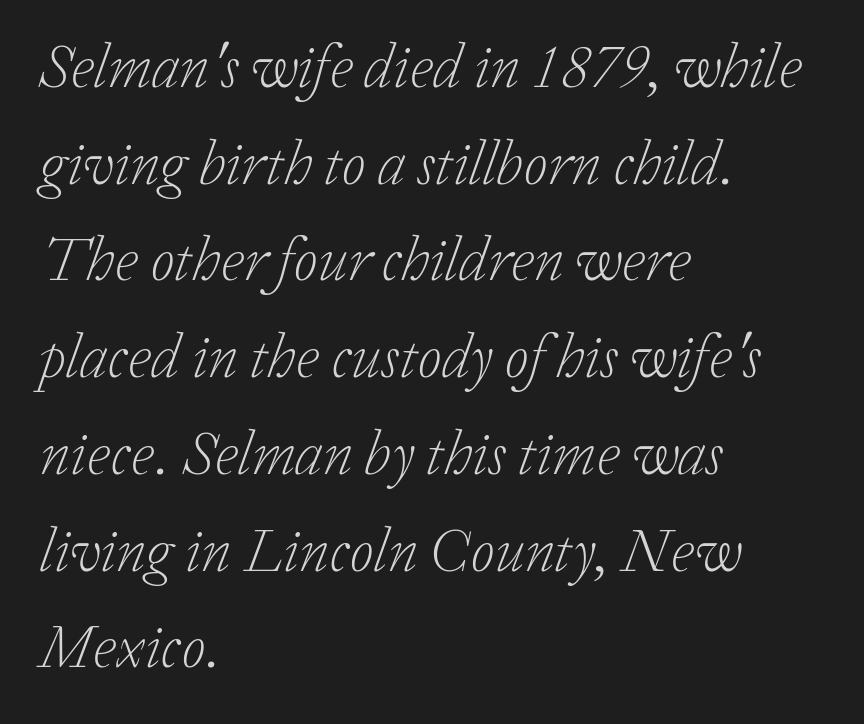
Q: Is the text bold? A: No.
Q: Is the text italic (slanted)? A: Yes, it leans right by about 20 degrees.
Q: Is the typeface a serif or a sans-serif typeface? A: Serif.
Q: Is the text underlined? A: No.
Q: How is the paragraph aligned? A: Left-aligned.
Q: Is the spacing between letters normal or unusually wide? A: Normal.
Q: Is the spacing between lines tight, normal or loose? A: Normal.
Q: Width (condensed, normal, or wide)? A: Normal.
Q: Stroke contrast? A: Low.
Q: x-height? A: Medium.
Q: Monospaced? A: No.
